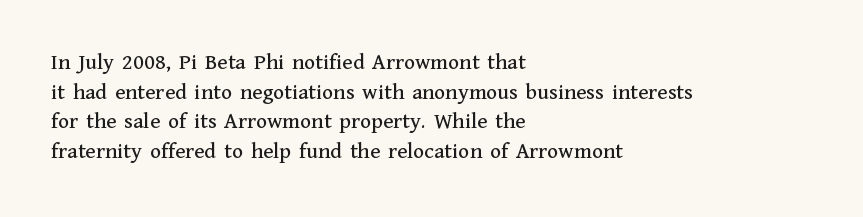
Descenders are the only things crossing below the line. A classic flush-left, rag-right setting is used for this passage. Upright lettering throughout. Quick note: interline space is typical. Letter spacing: default.
